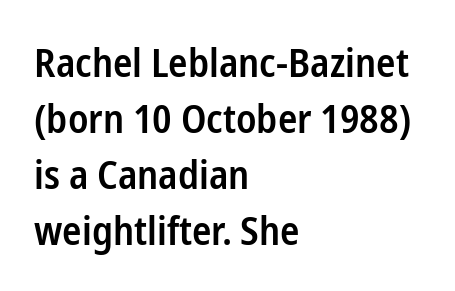
The image shows 40 px semibold, condensed sans-serif type, upright; set left-aligned, normal line spacing (1.4x), normal letter spacing, not underlined; low stroke contrast and a medium x-height.
